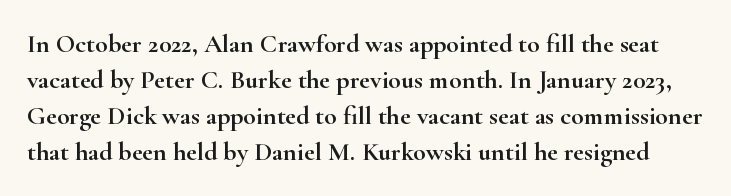
The image shows 26 px text type, upright; set normal line spacing (1.39x), normal letter spacing, not underlined.
